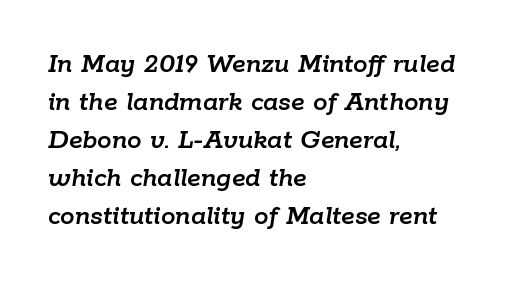
The image shows 29 px text type, italic (leaning right); set left-aligned, normal line spacing (1.31x), normal letter spacing, not underlined; low stroke contrast and a medium x-height.
